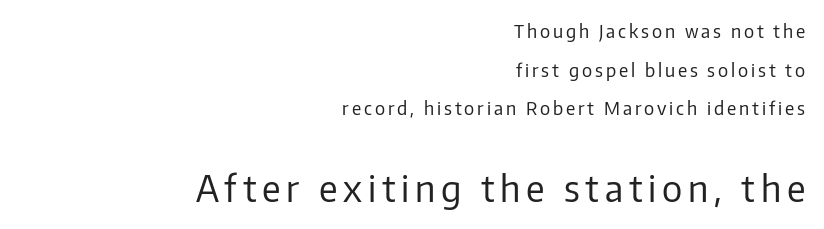
{"serif": "no", "italic": "no", "bold": "no", "weight": "regular", "width": "normal", "stroke_contrast": "low", "x_height": "medium", "monospaced": "no", "underline": "no", "align": "right", "line_spacing": "loose", "line_spacing_ratio": 2.15, "larger_block": "second", "size_ratio": 2.0, "glyph_px": 36}
